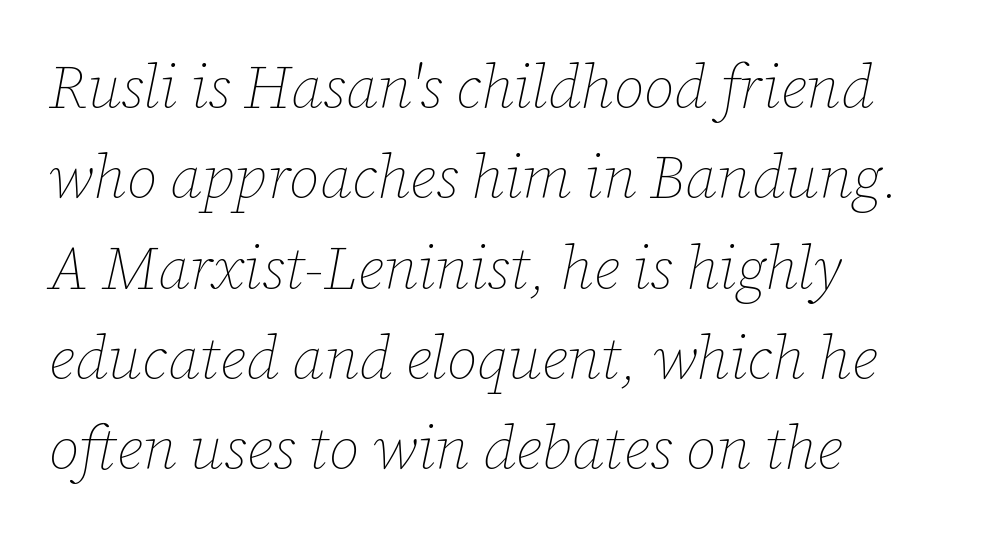
The image shows 61 px thin type, italic (leaning right); set left-aligned, normal line spacing (1.48x), normal letter spacing, not underlined; low stroke contrast and a medium x-height.
